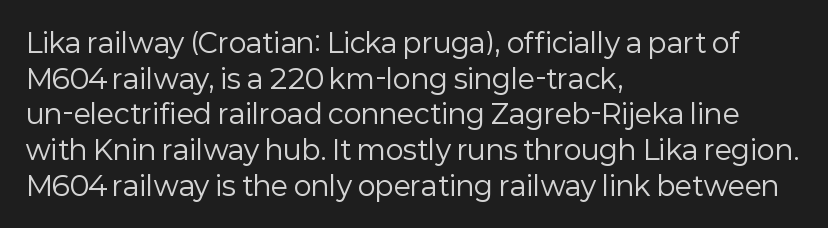
Q: Is the text bold? A: No.
Q: Is the text italic (slanted)? A: No, it is upright.
Q: Is the text underlined? A: No.
Q: How is the paragraph aligned? A: Left-aligned.
Q: Is the spacing between letters normal or unusually wide? A: Normal.
Q: Is the spacing between lines tight, normal or loose? A: Normal.
